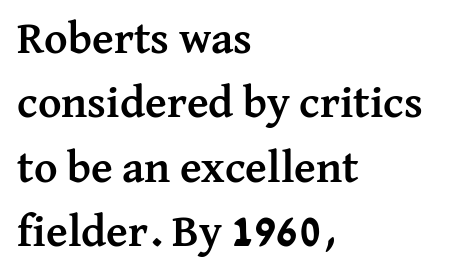
Q: Is the text bold? A: Yes.
Q: Is the text italic (slanted)? A: No, it is upright.
Q: Is the typeface a serif or a sans-serif typeface? A: Serif.
Q: Is the text underlined? A: No.
Q: How is the paragraph aligned? A: Left-aligned.
Q: Is the spacing between letters normal or unusually wide? A: Normal.
Q: Is the spacing between lines tight, normal or loose? A: Normal.
Q: Width (condensed, normal, or wide)? A: Normal.
Q: Stroke contrast? A: Medium.
Q: x-height? A: Medium.
Q: Monospaced? A: No.
